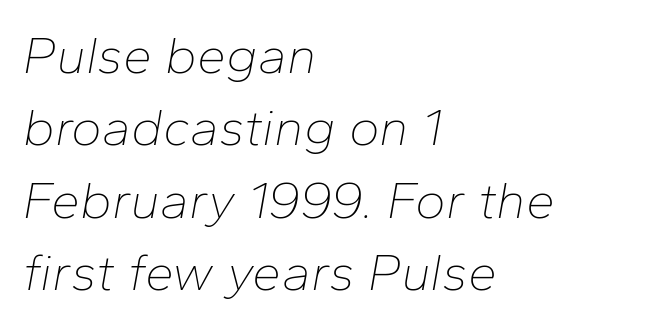
{"italic": "yes", "lean": "right", "slant_degrees": 10, "bold": "no", "weight": "thin", "width": "normal", "stroke_contrast": "low", "x_height": "medium", "monospaced": "no", "underline": "no", "align": "left", "line_spacing": "normal", "line_spacing_ratio": 1.39, "letter_spacing": "normal", "letter_spacing_em": 0.0, "glyph_px": 52}
